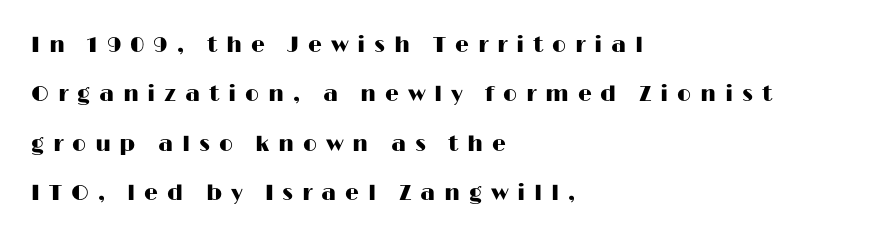
{"italic": "no", "underline": "no", "align": "left", "line_spacing": "loose", "line_spacing_ratio": 2.24, "letter_spacing": "wide", "letter_spacing_em": 0.4, "glyph_px": 22}
